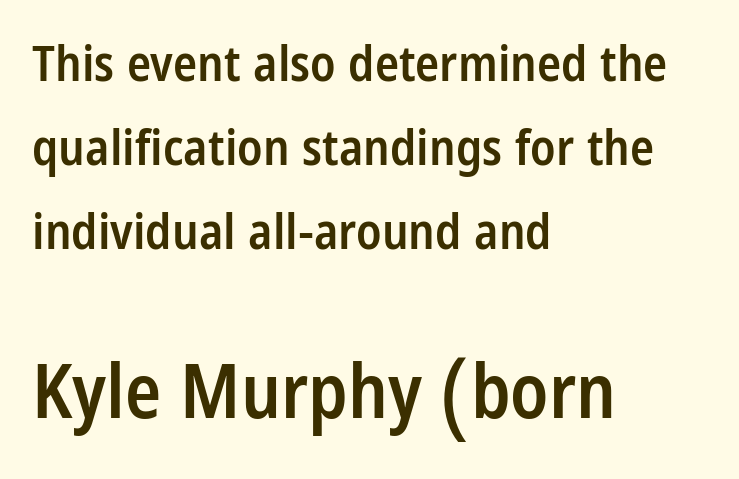
The image shows 75 px semibold, condensed sans-serif type, upright; set left-aligned, normal line spacing (1.68x), normal letter spacing, not underlined; the second (bottom) block is 1.5x larger; low stroke contrast and a large x-height.
